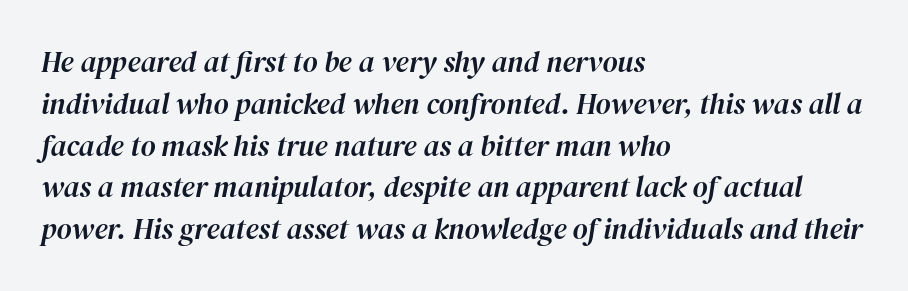
Q: Is the text italic (slanted)? A: Yes, it leans right by about 12 degrees.
Q: Is the text underlined? A: No.
Q: How is the paragraph aligned? A: Left-aligned.
Q: Is the spacing between letters normal or unusually wide? A: Normal.
Q: Is the spacing between lines tight, normal or loose? A: Normal.
Q: Width (condensed, normal, or wide)? A: Normal.
Q: Stroke contrast? A: High.
Q: x-height? A: Medium.
Q: Monospaced? A: No.
